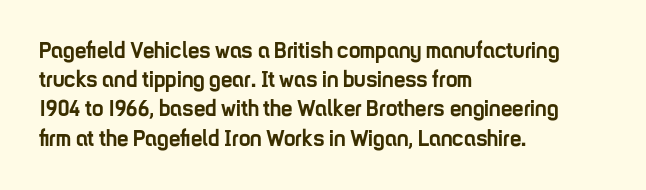
Is the block centered? No — it sits flush against the left margin. Strong, thick strokes mark this as bold type. Plain, unruled lines of type. Nothing unusual about the tracking: characters are spaced as the font intends. When letters stand straight like this, we call the style roman or upright. One glance says typical: line gaps are just what's usual.
